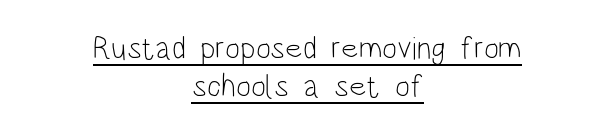
Q: Is the text bold? A: No.
Q: Is the text italic (slanted)? A: No, it is upright.
Q: Is the typeface a serif or a sans-serif typeface? A: Sans-serif.
Q: Is the text underlined? A: Yes.
Q: How is the paragraph aligned? A: Centered.
Q: Is the spacing between letters normal or unusually wide? A: Normal.
Q: Width (condensed, normal, or wide)? A: Condensed.
Q: Stroke contrast? A: Low.
Q: x-height? A: Large.
Q: Monospaced? A: No.
